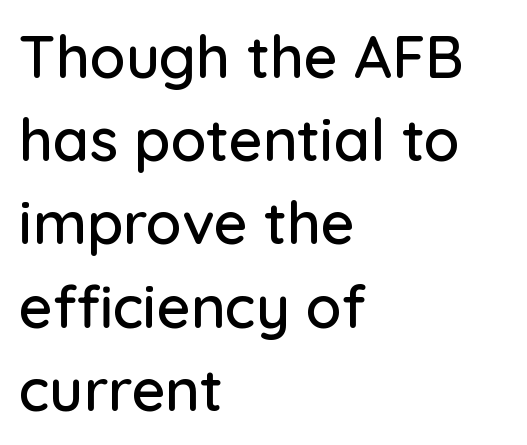
Q: Is the text italic (slanted)? A: No, it is upright.
Q: Is the typeface a serif or a sans-serif typeface? A: Sans-serif.
Q: Is the text underlined? A: No.
Q: How is the paragraph aligned? A: Left-aligned.
Q: Is the spacing between letters normal or unusually wide? A: Normal.
Q: Is the spacing between lines tight, normal or loose? A: Normal.
Q: Width (condensed, normal, or wide)? A: Normal.
Q: Stroke contrast? A: Low.
Q: x-height? A: Medium.
Q: Monospaced? A: No.
